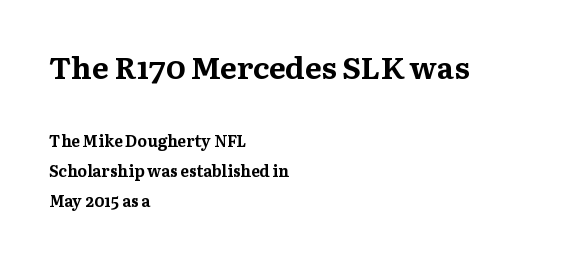
Q: Is the text bold? A: Yes.
Q: Is the text italic (slanted)? A: No, it is upright.
Q: Is the typeface a serif or a sans-serif typeface? A: Serif.
Q: Is the text underlined? A: No.
Q: How is the paragraph aligned? A: Left-aligned.
Q: Is the spacing between letters normal or unusually wide? A: Normal.
Q: Which block of text is set in a larger size, the first (top) or the second (bottom)? A: The first (top) one.
Q: Width (condensed, normal, or wide)? A: Normal.
Q: Stroke contrast? A: Medium.
Q: x-height? A: Medium.
Q: Monospaced? A: No.
